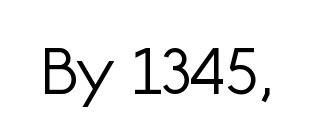
The image shows 65 px light sans-serif type, upright; set normal letter spacing, not underlined; low stroke contrast and a medium x-height.
